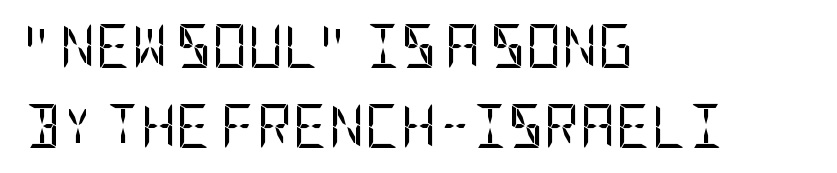
The image shows 44 px regular-weight, condensed sans-serif type, upright; set left-aligned, line spacing 1.82x, normal letter spacing, not underlined; low stroke contrast and a large x-height.
